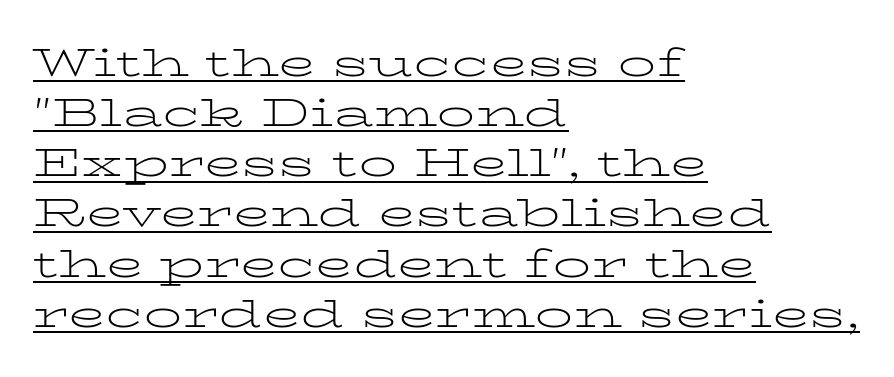
Q: Is the text bold? A: No.
Q: Is the text italic (slanted)? A: No, it is upright.
Q: Is the typeface a serif or a sans-serif typeface? A: Serif.
Q: Is the text underlined? A: Yes.
Q: How is the paragraph aligned? A: Left-aligned.
Q: Is the spacing between letters normal or unusually wide? A: Normal.
Q: Is the spacing between lines tight, normal or loose? A: Normal.
Q: Width (condensed, normal, or wide)? A: Wide.
Q: Stroke contrast? A: Low.
Q: x-height? A: Medium.
Q: Monospaced? A: No.
